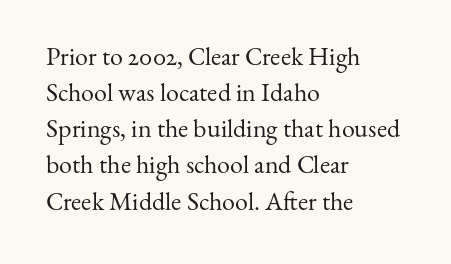
The image shows 26 px text type, upright; set left-aligned, normal line spacing (1.39x), normal letter spacing, not underlined.
